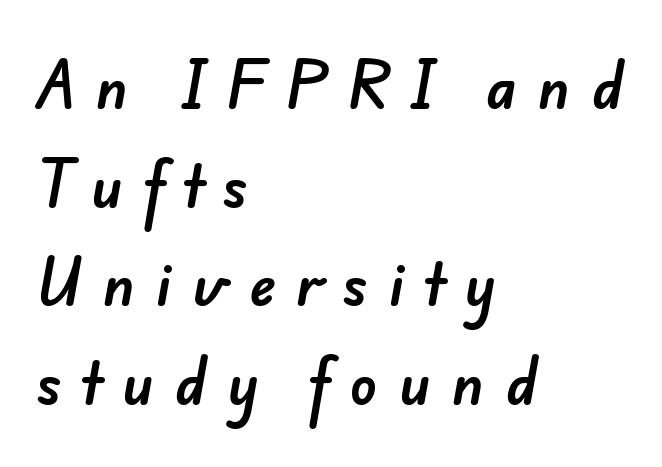
{"serif": "no", "width": "normal", "stroke_contrast": "low", "x_height": "small", "monospaced": "no", "underline": "no", "align": "left", "line_spacing_ratio": 1.76, "letter_spacing": "wide", "letter_spacing_em": 0.37, "glyph_px": 56}
